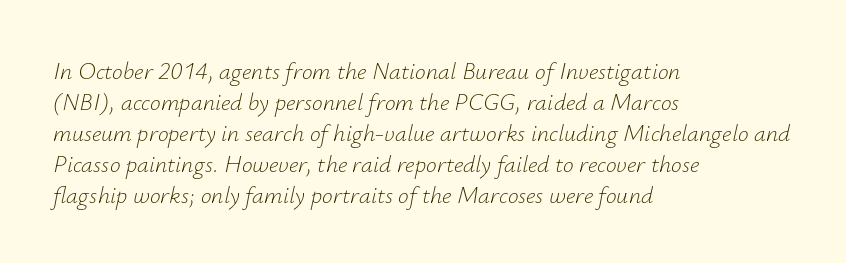
Q: Is the text bold? A: No.
Q: Is the text italic (slanted)? A: Yes, it leans right by about 12 degrees.
Q: Is the text underlined? A: No.
Q: How is the paragraph aligned? A: Left-aligned.
Q: Is the spacing between letters normal or unusually wide? A: Normal.
Q: Is the spacing between lines tight, normal or loose? A: Normal.
